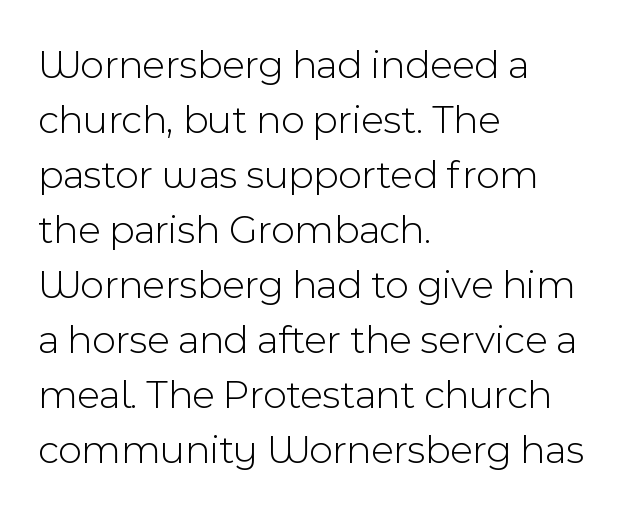
{"serif": "no", "italic": "no", "bold": "no", "weight": "light", "width": "normal", "x_height": "medium", "monospaced": "no", "underline": "no", "align": "left", "line_spacing": "normal", "line_spacing_ratio": 1.34, "letter_spacing": "normal", "letter_spacing_em": 0.0, "glyph_px": 41}
